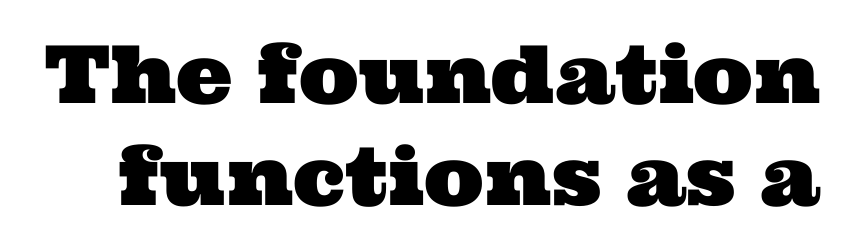
{"serif": "yes", "width": "wide", "stroke_contrast": "medium", "x_height": "medium", "monospaced": "no", "underline": "no", "line_spacing": "normal", "line_spacing_ratio": 1.28, "letter_spacing": "normal", "letter_spacing_em": 0.0, "glyph_px": 80}
